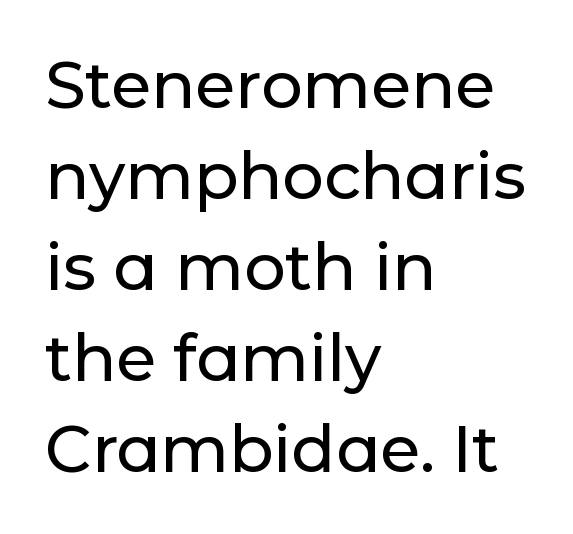
Spacing verdict: proportional, widths tailored to each character. You can tell it's not italic because the verticals are truly vertical. The passage is arranged the way most books set body copy — flush left. The characters display no serif detailing; their extremities are plain. A typesetter would call this zero additional tracking. Only glyphs here, with clear space below each row.
